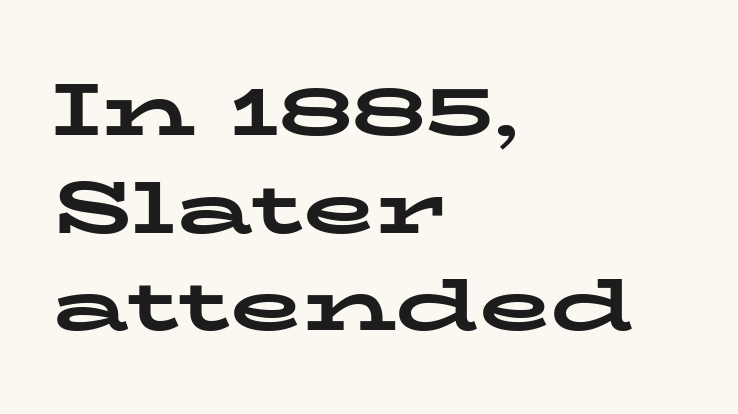
{"serif": "yes", "italic": "no", "bold": "yes", "weight": "bold", "width": "wide", "stroke_contrast": "low", "x_height": "medium", "monospaced": "no", "underline": "no", "align": "left", "line_spacing": "normal", "line_spacing_ratio": 1.32, "letter_spacing": "normal", "letter_spacing_em": 0.0, "glyph_px": 74}
